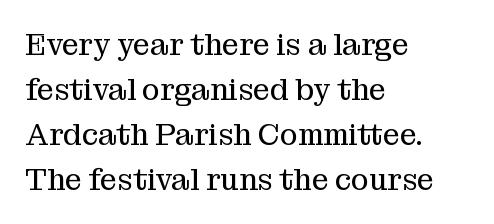
Serifs: yes, visible at the terminals of the letterforms. Horizontally, the lines are justified to the leading edge only. Varying glyph widths throughout — classic text-font behaviour. Style check: upright. Does extra space separate the letters? No, they use regular spacing. Bold? No — there's no thickening of the strokes.
